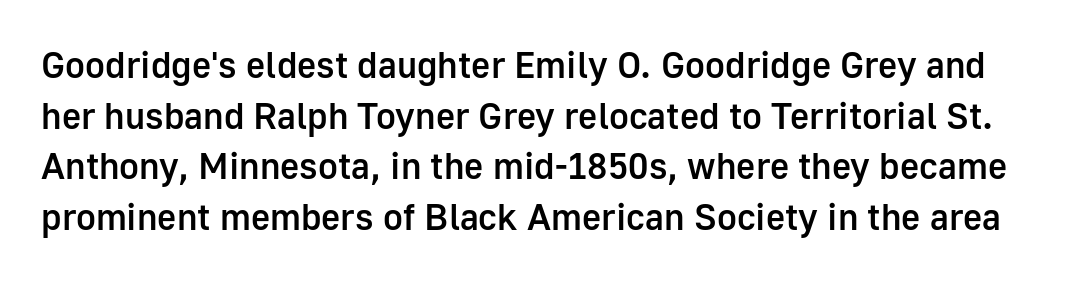
The image shows 37 px semibold sans-serif type, upright; set normal line spacing (1.37x), normal letter spacing, not underlined; low stroke contrast and a medium x-height.
